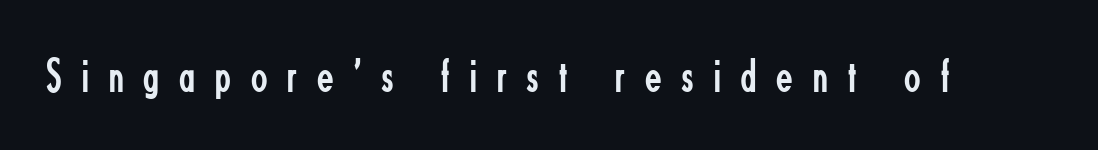
{"serif": "no", "italic": "no", "bold": "no", "weight": "regular", "width": "condensed", "stroke_contrast": "low", "x_height": "small", "monospaced": "no", "underline": "no", "letter_spacing": "wide", "letter_spacing_em": 0.42, "glyph_px": 48}
